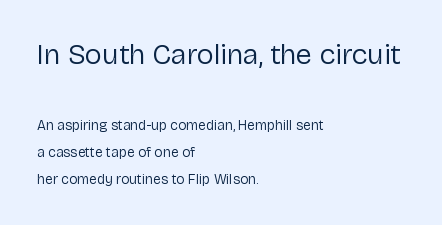
{"serif": "no", "italic": "no", "bold": "no", "weight": "regular", "width": "normal", "stroke_contrast": "low", "x_height": "medium", "monospaced": "no", "underline": "no", "align": "left", "line_spacing": "loose", "line_spacing_ratio": 1.92, "letter_spacing": "normal", "letter_spacing_em": 0.0, "larger_block": "first", "size_ratio": 2.07, "glyph_px": 29}
